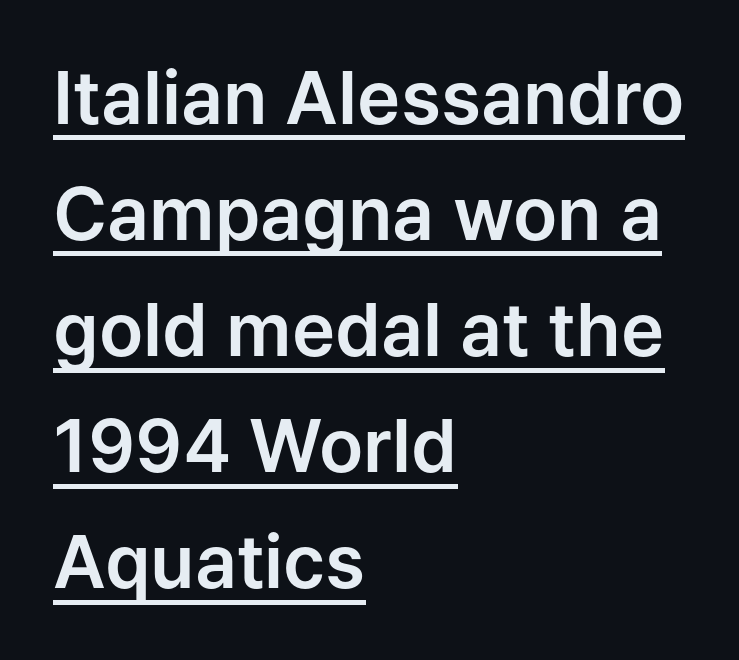
{"serif": "no", "italic": "no", "width": "normal", "stroke_contrast": "low", "x_height": "medium", "monospaced": "no", "underline": "yes", "align": "left", "line_spacing": "normal", "line_spacing_ratio": 1.59, "letter_spacing": "normal", "letter_spacing_em": 0.0, "glyph_px": 73}
